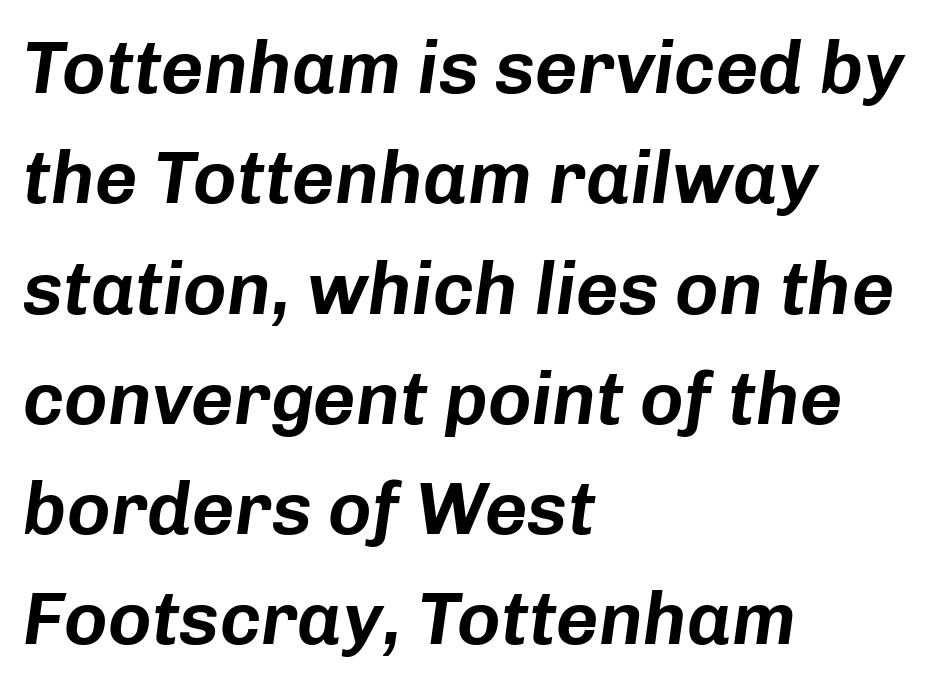
The image shows 74 px text type, italic (leaning right); set left-aligned, normal line spacing (1.49x), normal letter spacing, not underlined; low stroke contrast and a medium x-height.
